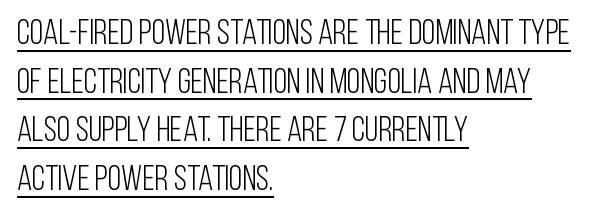
This sample carries an underscore along the baseline area. This sample keeps an unexceptional amount of space between lines. Every row of glyphs begins at an identical x-position on the left. No extra ink here — the face is not bold. No extra tracking has been applied to these lines. Is this a fixed-width face? No — the glyphs have proportional, varying widths.
